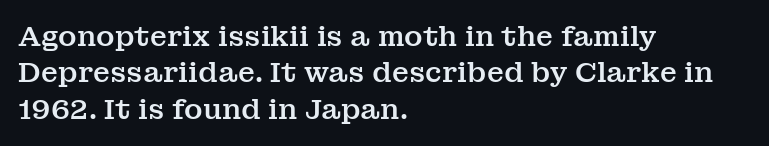
The image shows 28 px serif type, upright; set left-aligned, normal line spacing (1.3x), normal letter spacing, not underlined; medium stroke contrast and a medium x-height.
